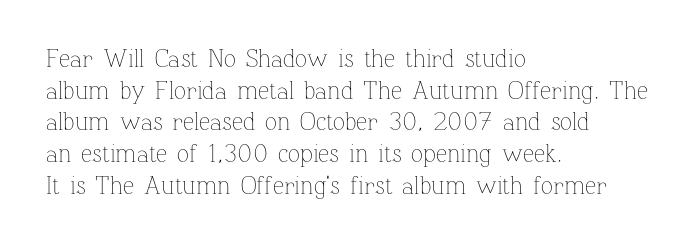
The image shows 25 px text type, upright; set left-aligned, normal line spacing (1.27x), normal letter spacing, not underlined.
